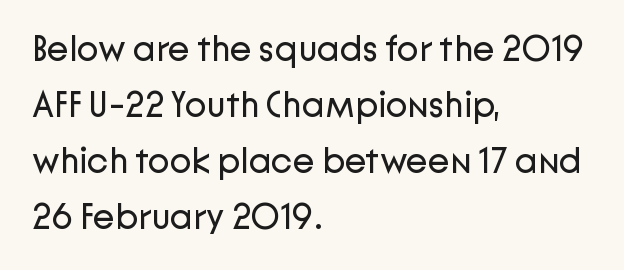
{"serif": "no", "italic": "no", "bold": "no", "weight": "regular", "width": "normal", "stroke_contrast": "low", "x_height": "medium", "monospaced": "no", "underline": "no", "align": "left", "line_spacing": "normal", "line_spacing_ratio": 1.56, "letter_spacing": "normal", "letter_spacing_em": 0.0, "glyph_px": 36}
